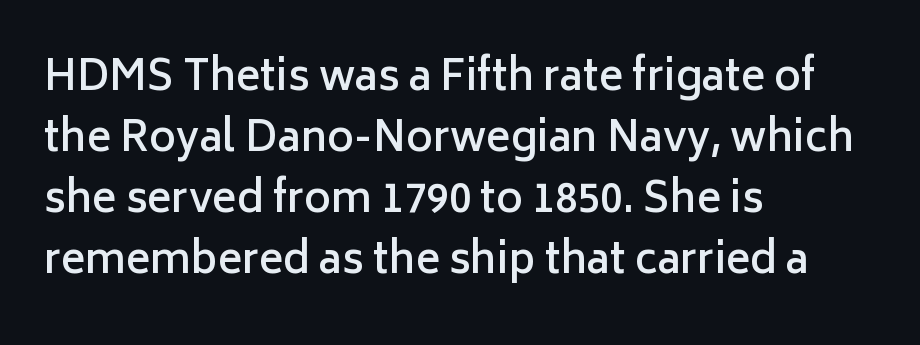
Q: Is the text bold? A: Semi-bold.
Q: Is the text italic (slanted)? A: No, it is upright.
Q: Is the typeface a serif or a sans-serif typeface? A: Sans-serif.
Q: Is the text underlined? A: No.
Q: How is the paragraph aligned? A: Left-aligned.
Q: Is the spacing between letters normal or unusually wide? A: Normal.
Q: Is the spacing between lines tight, normal or loose? A: Normal.
Q: Width (condensed, normal, or wide)? A: Normal.
Q: Stroke contrast? A: Low.
Q: x-height? A: Medium.
Q: Monospaced? A: No.
